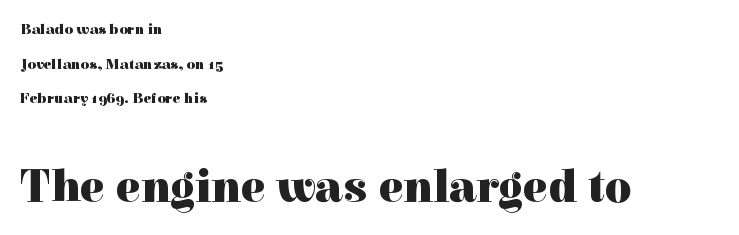
The image shows 46 px heavy serif type, upright; set left-aligned, loose line spacing (2.31x), normal letter spacing, not underlined; the second (bottom) block is 3.07x larger; a medium x-height.
